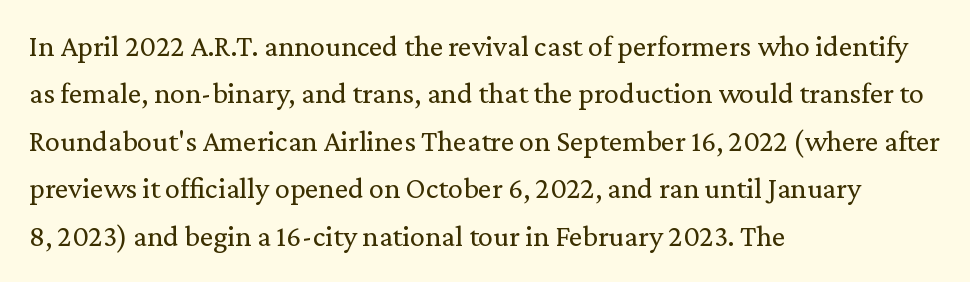
{"serif": "yes", "italic": "no", "bold": "no", "weight": "regular", "width": "normal", "stroke_contrast": "low", "x_height": "medium", "monospaced": "no", "underline": "no", "align": "left", "line_spacing": "normal", "line_spacing_ratio": 1.58, "letter_spacing": "normal", "letter_spacing_em": 0.0, "glyph_px": 30}
